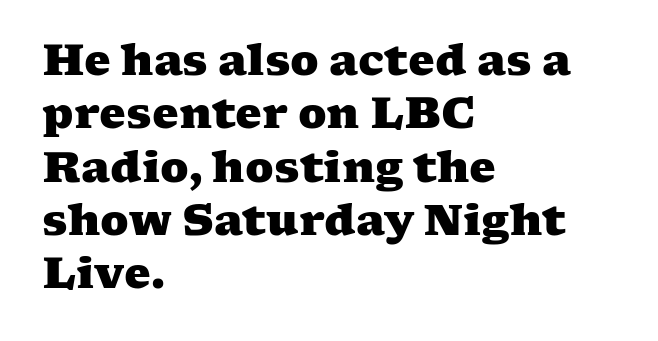
The image shows 42 px heavy, wide serif type; set left-aligned, normal line spacing (1.27x), normal letter spacing, not underlined; medium stroke contrast and a medium x-height.
